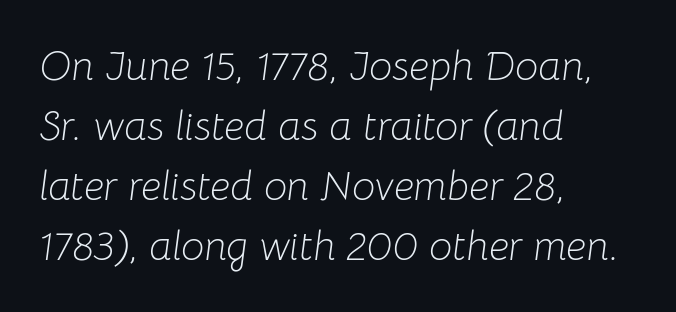
Q: Is the text bold? A: No.
Q: Is the text italic (slanted)? A: Yes, it leans right by about 8 degrees.
Q: Is the text underlined? A: No.
Q: How is the paragraph aligned? A: Left-aligned.
Q: Is the spacing between letters normal or unusually wide? A: Normal.
Q: Is the spacing between lines tight, normal or loose? A: Normal.
Q: Width (condensed, normal, or wide)? A: Normal.
Q: Stroke contrast? A: Low.
Q: x-height? A: Medium.
Q: Monospaced? A: No.
